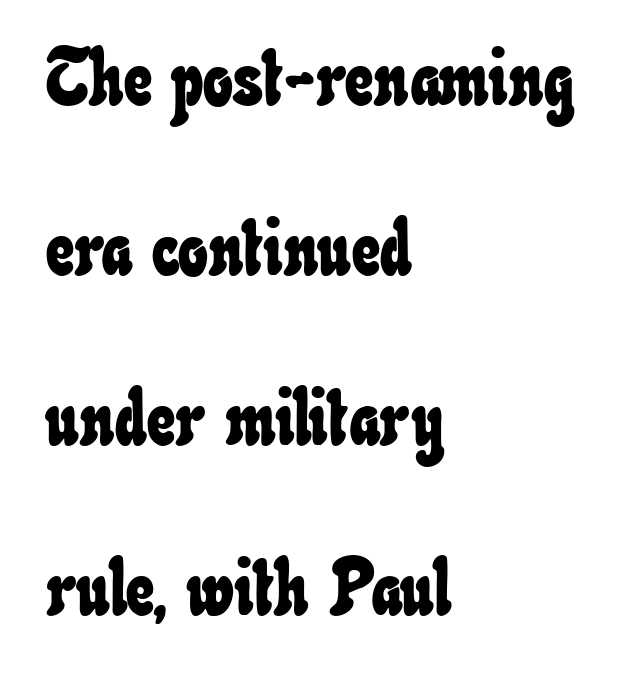
The line texture is even and compact thanks to regular tracking. Successive baselines arrive slowly, with a big drop between each. Just letters on the line, the space beneath them empty. Visually the block forms a straight wall on the left and a jagged coastline on the right. Looks like regular typesetting: each glyph gets only the width it needs.
